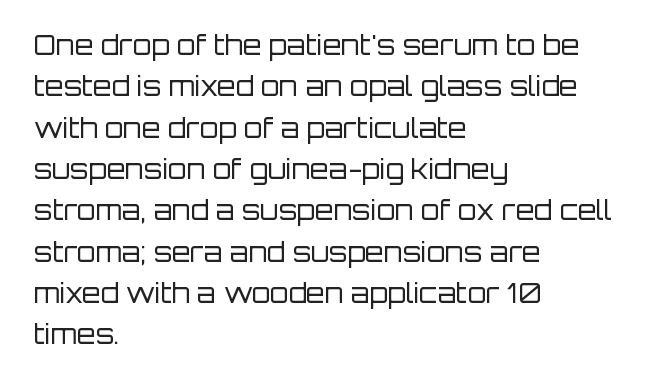
The image shows 27 px text type, upright; set left-aligned, normal line spacing (1.53x), normal letter spacing, not underlined.
